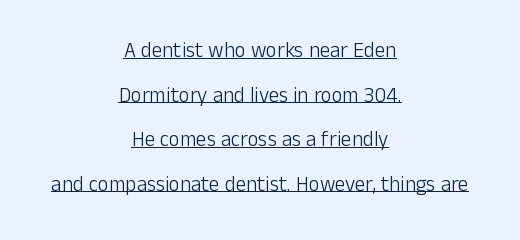
Posture: straight, roman, zero tilt. Horizontal bands of white between lines are thick stripes. You can see a thin bar hugging the bottom of the glyphs. Horizontally, the lines are justified to the midpoint only. Caption: standard tracking, unaltered.
